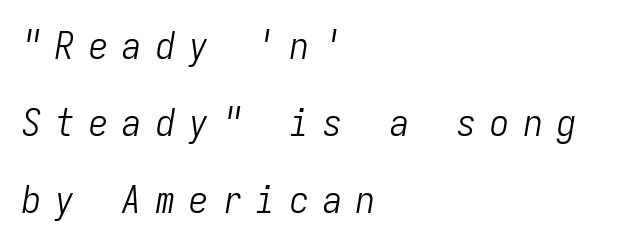
The image shows 38 px light, condensed type, italic (leaning right), monospaced; set left-aligned, loose line spacing (2.02x), unusually wide letter spacing (+0.38 em), not underlined; low stroke contrast and a medium x-height.
